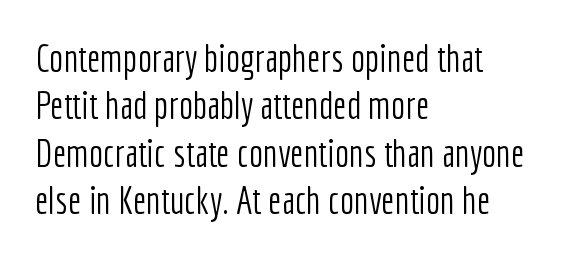
The image shows 38 px light, condensed sans-serif type, upright; set left-aligned, normal line spacing (1.25x), normal letter spacing, not underlined; low stroke contrast and a medium x-height.
